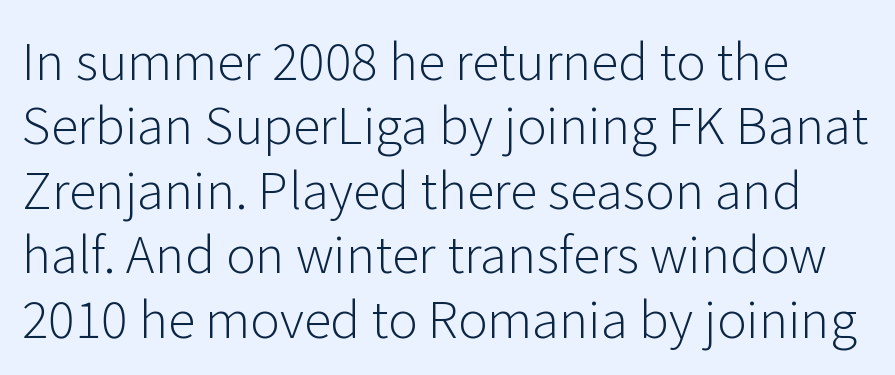
Observe the absence of serifs on each vertical stroke in this sample. Plain, unruled lines of type. Rows of type keep a routine distance in the vertical direction. The type sits square on the baseline with zero lean. No extra tracking has been applied to these lines.
